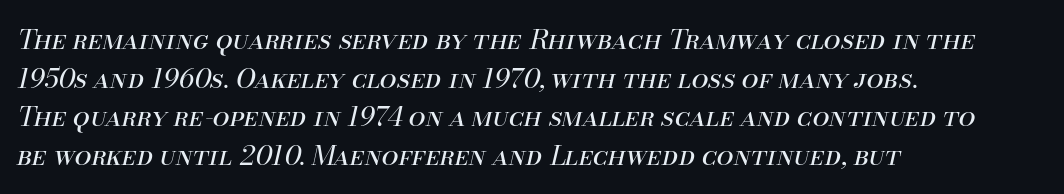
A student would call this left alignment; a typographer would say flush left, rag right. Bare-footed words on every line. Quick note: interline space is typical. The typography opts for an oblique posture over an upright one. Glyph-to-glyph distance matches everyday printed text.
